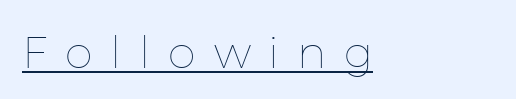
The image shows 45 px thin type, upright; set left-aligned, unusually wide letter spacing (+0.4 em), underlined; low stroke contrast and a medium x-height.
